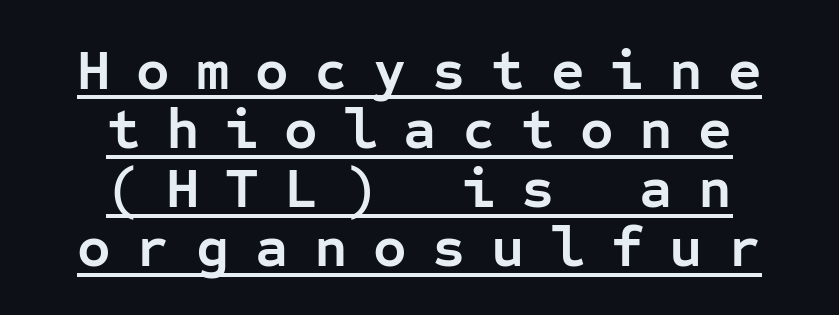
A roman cut, with each character standing at attention. The tracking jumps out immediately: characters are airy and widely separated. Every word sits above its own underline. The whitespace from short lines is split evenly between both sides. This sample has the even, mechanical cadence of fixed-width lettering.
